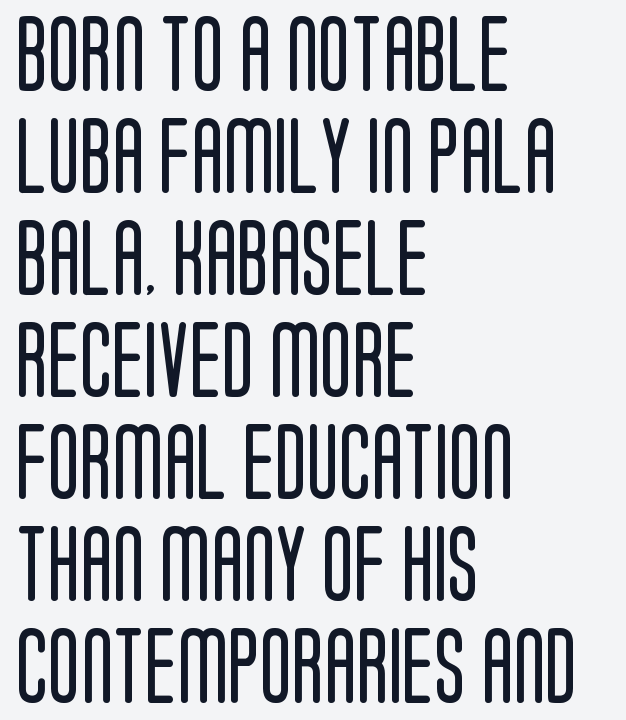
{"serif": "no", "italic": "no", "bold": "no", "weight": "regular", "width": "condensed", "stroke_contrast": "low", "x_height": "large", "monospaced": "no", "underline": "no", "align": "left", "line_spacing": "normal", "line_spacing_ratio": 1.36, "letter_spacing": "normal", "letter_spacing_em": 0.0, "glyph_px": 75}
